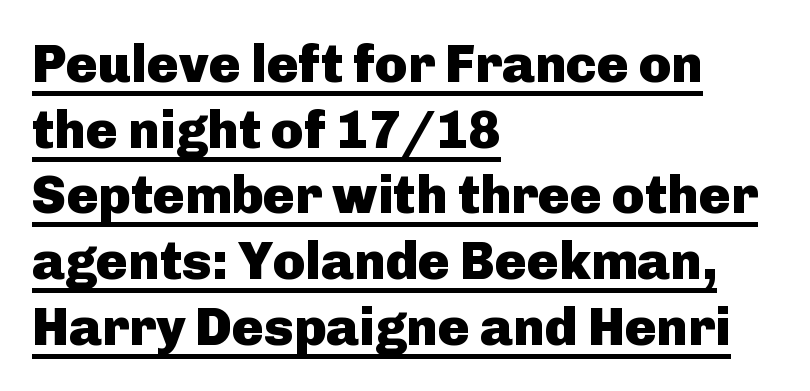
The image shows 53 px heavy sans-serif type, upright; set left-aligned, line spacing 1.24x, normal letter spacing, underlined; low stroke contrast and a medium x-height.
